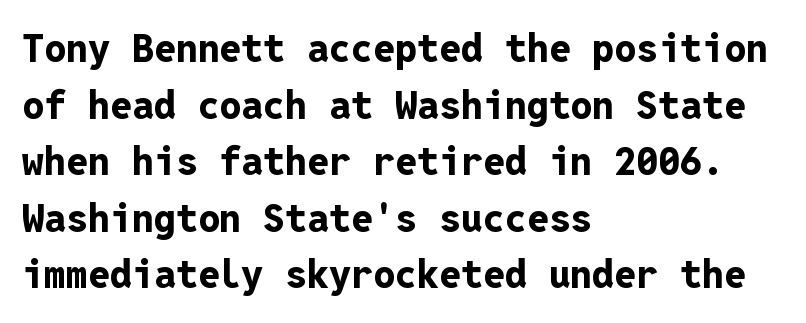
{"serif": "no", "italic": "no", "bold": "yes", "weight": "bold", "width": "normal", "stroke_contrast": "low", "x_height": "medium", "monospaced": "yes", "underline": "no", "align": "left", "line_spacing": "normal", "line_spacing_ratio": 1.45, "letter_spacing": "normal", "letter_spacing_em": 0.0, "glyph_px": 39}
